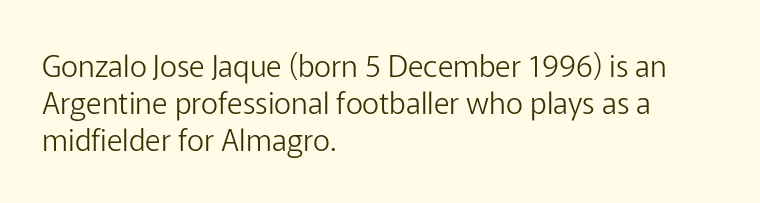
Each line starts at the same left margin while the right side varies. These lines keep a tight, regular rhythm from letter to letter. Note the varied advance widths — an 'i' is clearly narrower than an 'm'. The typesetting does not lean heavy: it is not bold. Rule under the text: the space is simply empty. Letterform terminals end flat and unadorned throughout the passage.
